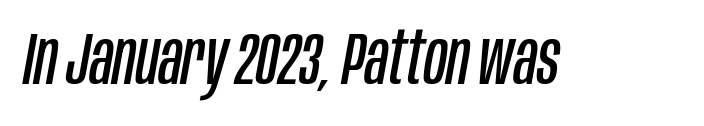
The image shows 75 px regular-weight, condensed type, italic (leaning right); set normal letter spacing, not underlined; low stroke contrast and a large x-height.
